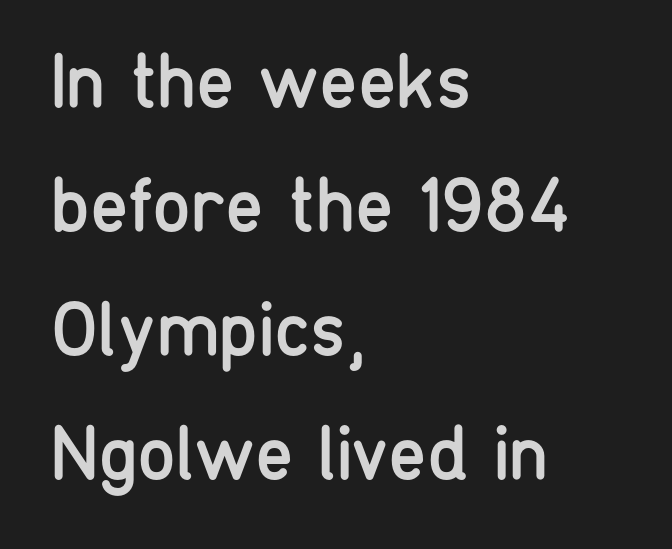
Q: Is the text bold? A: No.
Q: Is the text italic (slanted)? A: No, it is upright.
Q: Is the typeface a serif or a sans-serif typeface? A: Sans-serif.
Q: Is the text underlined? A: No.
Q: How is the paragraph aligned? A: Left-aligned.
Q: Is the spacing between letters normal or unusually wide? A: Normal.
Q: Is the spacing between lines tight, normal or loose? A: Normal.
Q: Width (condensed, normal, or wide)? A: Condensed.
Q: Stroke contrast? A: Low.
Q: x-height? A: Medium.
Q: Monospaced? A: No.
